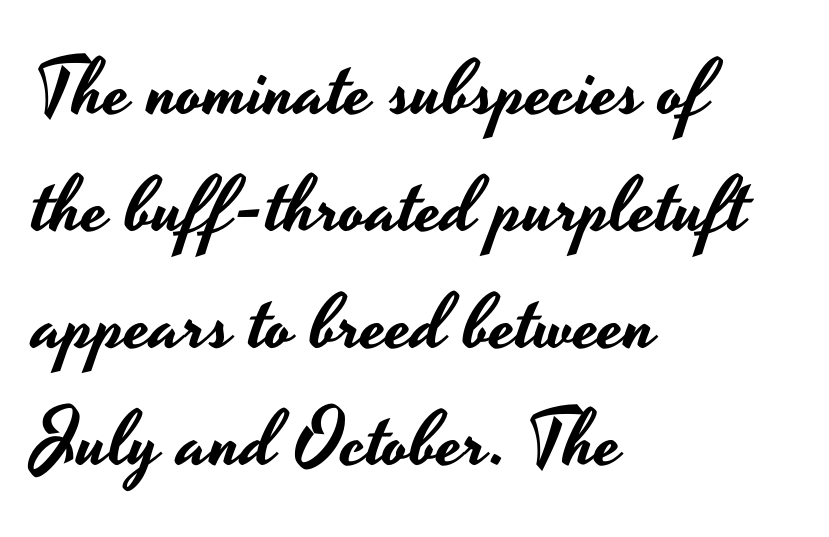
Q: Is the text italic (slanted)? A: Yes.
Q: Is the typeface a serif or a sans-serif typeface? A: Sans-serif.
Q: Is the text underlined? A: No.
Q: How is the paragraph aligned? A: Left-aligned.
Q: Is the spacing between letters normal or unusually wide? A: Normal.
Q: Is the spacing between lines tight, normal or loose? A: Normal.
Q: Width (condensed, normal, or wide)? A: Wide.
Q: Stroke contrast? A: Low.
Q: x-height? A: Small.
Q: Monospaced? A: No.
